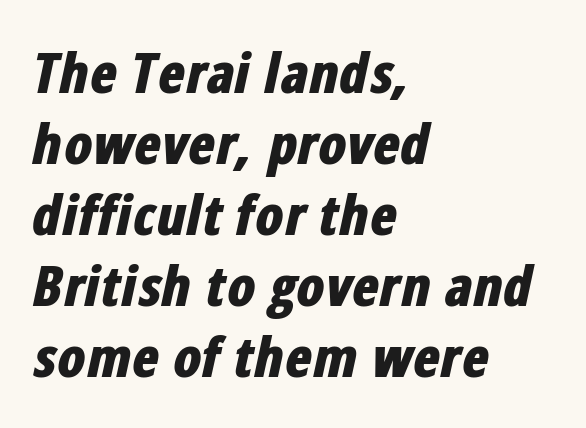
Q: Is the text bold? A: Yes.
Q: Is the text italic (slanted)? A: Yes, it leans right by about 12 degrees.
Q: Is the text underlined? A: No.
Q: How is the paragraph aligned? A: Left-aligned.
Q: Is the spacing between letters normal or unusually wide? A: Normal.
Q: Is the spacing between lines tight, normal or loose? A: Normal.
Q: Width (condensed, normal, or wide)? A: Condensed.
Q: Stroke contrast? A: Low.
Q: x-height? A: Medium.
Q: Monospaced? A: No.
